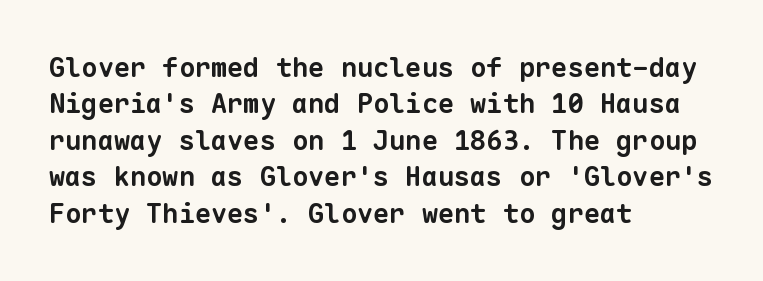
{"bold": "yes", "underline": "no", "align": "left", "line_spacing": "normal", "line_spacing_ratio": 1.35, "letter_spacing": "normal", "letter_spacing_em": 0.0, "glyph_px": 27}
